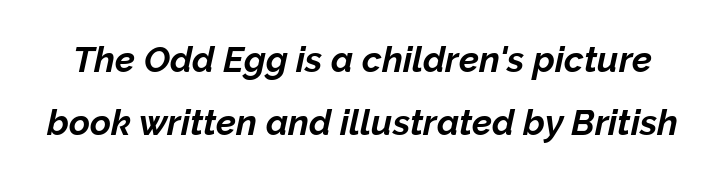
Italic: yes, the glyphs are oblique. The typesetting leans heavy: a genuine bold. The type is set solid horizontally, with unmodified tracking. The rendering uses natural spacing where letterforms have individual widths.
